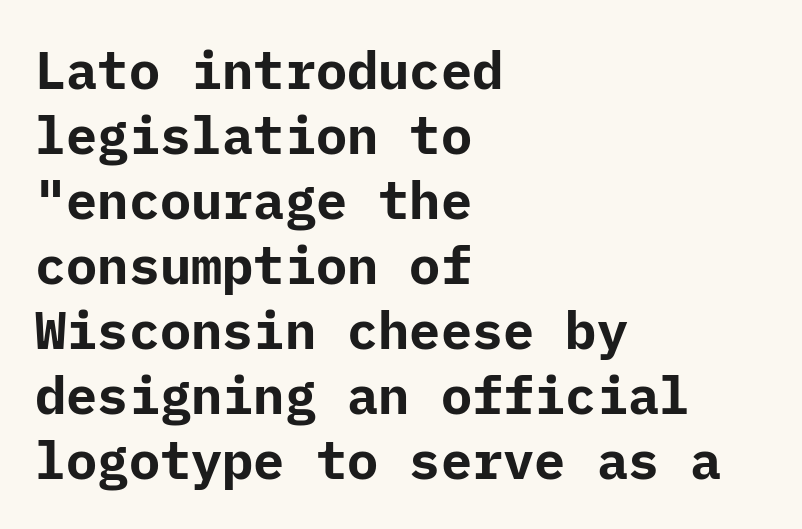
{"serif": "no", "italic": "no", "bold": "yes", "weight": "bold", "width": "normal", "stroke_contrast": "low", "x_height": "medium", "underline": "no", "align": "left", "line_spacing": "normal", "line_spacing_ratio": 1.25, "letter_spacing": "normal", "letter_spacing_em": 0.0, "glyph_px": 52}
